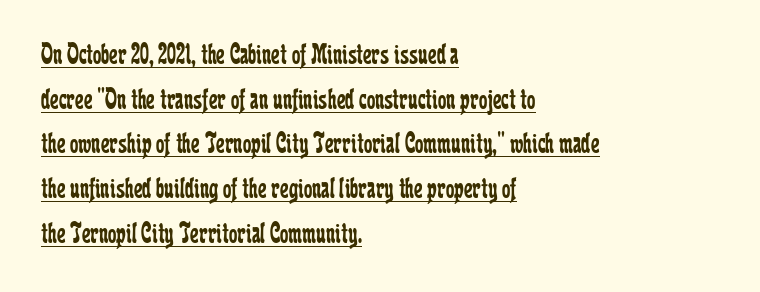
Q: Is the text bold? A: No.
Q: Is the text italic (slanted)? A: No, it is upright.
Q: Is the typeface a serif or a sans-serif typeface? A: Serif.
Q: Is the text underlined? A: Yes.
Q: How is the paragraph aligned? A: Left-aligned.
Q: Is the spacing between letters normal or unusually wide? A: Normal.
Q: Is the spacing between lines tight, normal or loose? A: Normal.
Q: Width (condensed, normal, or wide)? A: Condensed.
Q: Stroke contrast? A: Low.
Q: x-height? A: Medium.
Q: Monospaced? A: No.
